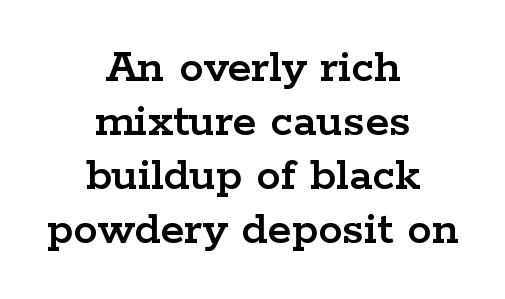
{"serif": "yes", "italic": "no", "width": "wide", "stroke_contrast": "low", "x_height": "medium", "monospaced": "no", "underline": "no", "align": "center", "line_spacing": "tight", "line_spacing_ratio": 1.1, "letter_spacing": "normal", "letter_spacing_em": 0.0, "glyph_px": 49}
